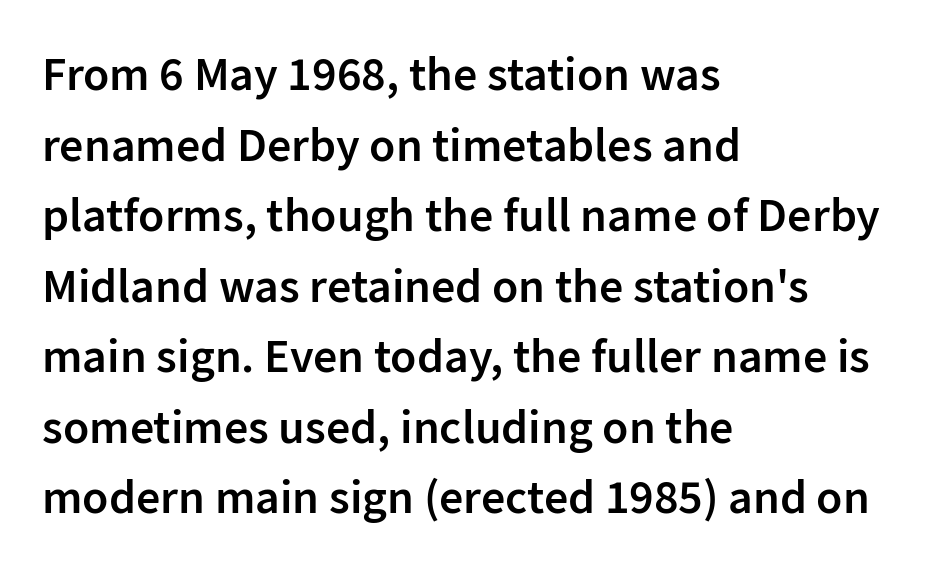
Q: Is the text bold? A: Semi-bold.
Q: Is the text italic (slanted)? A: No, it is upright.
Q: Is the typeface a serif or a sans-serif typeface? A: Sans-serif.
Q: Is the text underlined? A: No.
Q: How is the paragraph aligned? A: Left-aligned.
Q: Is the spacing between letters normal or unusually wide? A: Normal.
Q: Is the spacing between lines tight, normal or loose? A: Normal.
Q: Width (condensed, normal, or wide)? A: Normal.
Q: Stroke contrast? A: Low.
Q: x-height? A: Medium.
Q: Monospaced? A: No.
